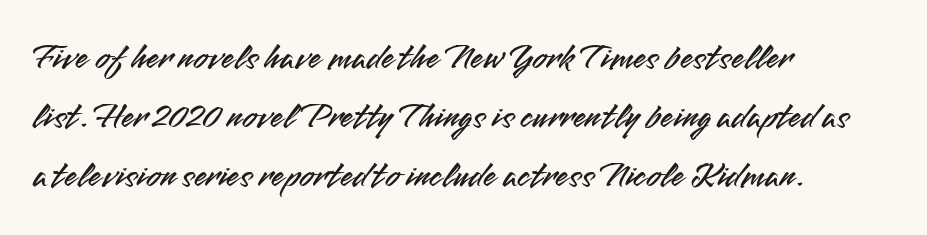
The image shows 37 px sans-serif type; set left-aligned, normal line spacing (1.59x), normal letter spacing, not underlined; medium stroke contrast and a small x-height.
